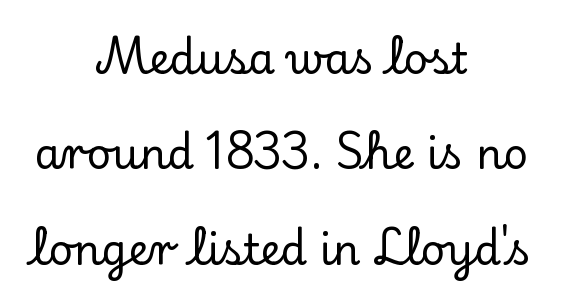
The image shows 42 px serif type, upright; set centered, loose line spacing (2.27x), normal letter spacing, not underlined; low stroke contrast and a small x-height.
